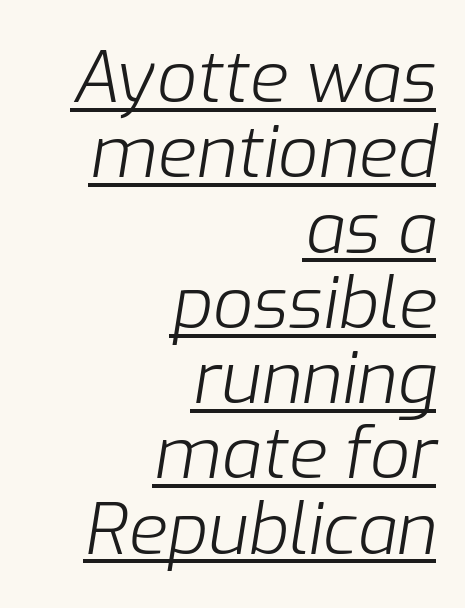
The image shows 71 px light type, italic (leaning right); set right-aligned, tight line spacing (1.06x), normal letter spacing, underlined; low stroke contrast and a medium x-height.
